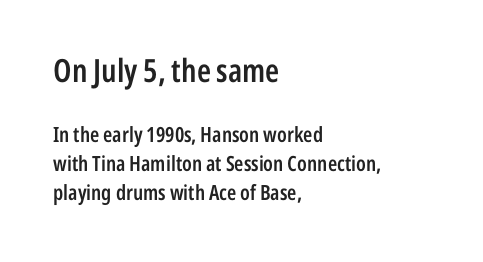
Upright lettering throughout. Baseline-to-baseline distance is the conventional proportion of letter height. Bold? Not quite — semibold, heavier than regular but stopping short. Is the block centered? No — it sits flush against the left margin. Bigger letters appear in the top chunk; the bottom chunk is reduced. To sum up the face: it is a sans, with no serifs.
